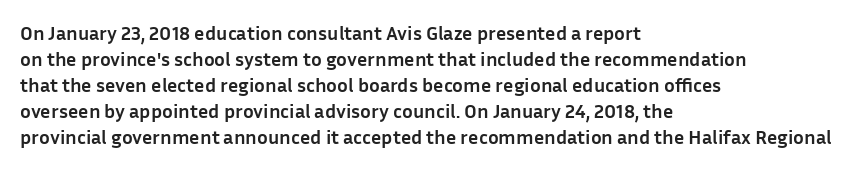
{"italic": "no", "bold": "yes", "underline": "no", "align": "left", "line_spacing": "normal", "line_spacing_ratio": 1.3, "letter_spacing": "normal", "letter_spacing_em": 0.0, "glyph_px": 20}
